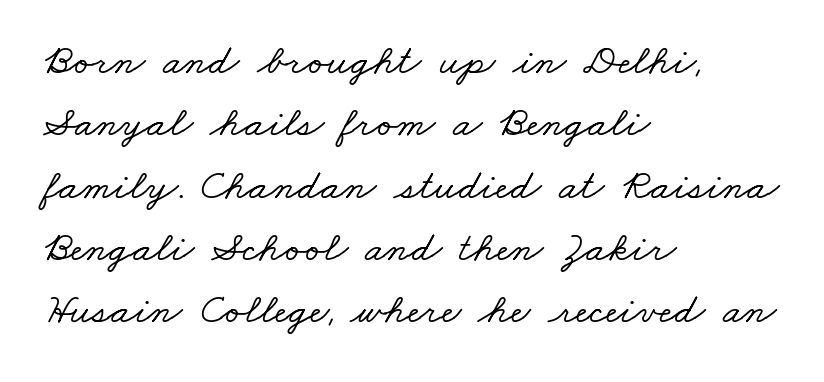
{"serif": "yes", "width": "wide", "stroke_contrast": "low", "x_height": "small", "monospaced": "no", "underline": "no", "align": "left", "line_spacing": "normal", "line_spacing_ratio": 1.45, "letter_spacing": "normal", "letter_spacing_em": 0.0, "glyph_px": 43}
